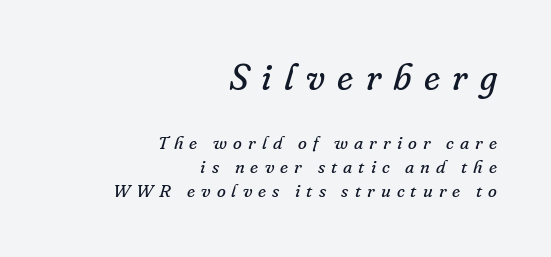
Q: Is the text bold? A: No.
Q: Is the text italic (slanted)? A: Yes, it leans right by about 16 degrees.
Q: Is the typeface a serif or a sans-serif typeface? A: Serif.
Q: Is the text underlined? A: No.
Q: How is the paragraph aligned? A: Right-aligned.
Q: Is the spacing between letters normal or unusually wide? A: Unusually wide.
Q: Is the spacing between lines tight, normal or loose? A: Normal.
Q: Which block of text is set in a larger size, the first (top) or the second (bottom)? A: The first (top) one.
Q: Width (condensed, normal, or wide)? A: Normal.
Q: Stroke contrast? A: Low.
Q: x-height? A: Small.
Q: Monospaced? A: No.
